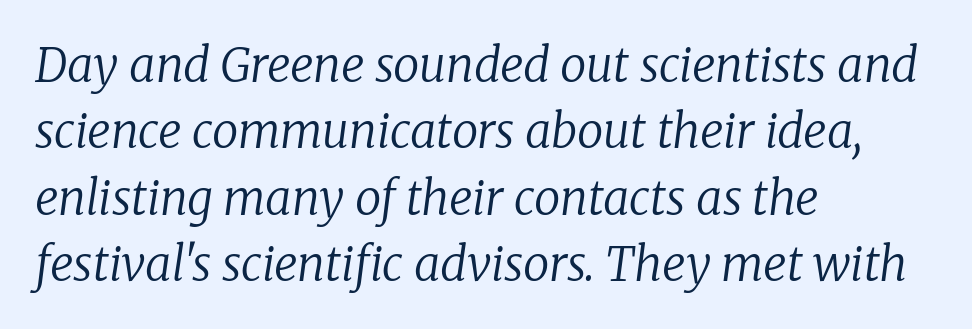
Q: Is the text bold? A: No.
Q: Is the text italic (slanted)? A: Yes, it leans right by about 8 degrees.
Q: Is the typeface a serif or a sans-serif typeface? A: Serif.
Q: Is the text underlined? A: No.
Q: How is the paragraph aligned? A: Left-aligned.
Q: Is the spacing between letters normal or unusually wide? A: Normal.
Q: Is the spacing between lines tight, normal or loose? A: Normal.
Q: Width (condensed, normal, or wide)? A: Normal.
Q: Stroke contrast? A: Low.
Q: x-height? A: Medium.
Q: Monospaced? A: No.
